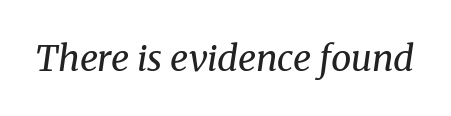
A typesetter would call this zero additional tracking. The rendering applies a slant to the glyphs. Underlining? Definitely not there. These lines are rendered in a variable-pitch font. The face used here is seriffed, in the tradition of book romans.
